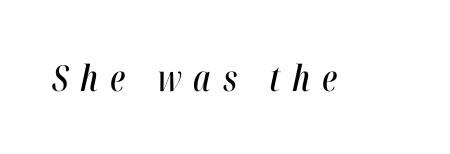
Q: Is the text italic (slanted)? A: Yes, it leans right by about 12 degrees.
Q: Is the text underlined? A: No.
Q: Is the spacing between letters normal or unusually wide? A: Unusually wide.
Q: Width (condensed, normal, or wide)? A: Condensed.
Q: Stroke contrast? A: High.
Q: x-height? A: Medium.
Q: Monospaced? A: No.
